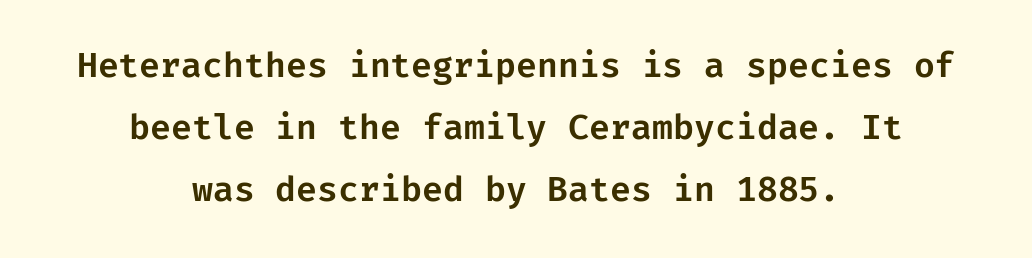
The image shows 34 px sans-serif type, upright; set centered, line spacing 1.83x, normal letter spacing, not underlined; low stroke contrast and a medium x-height.
